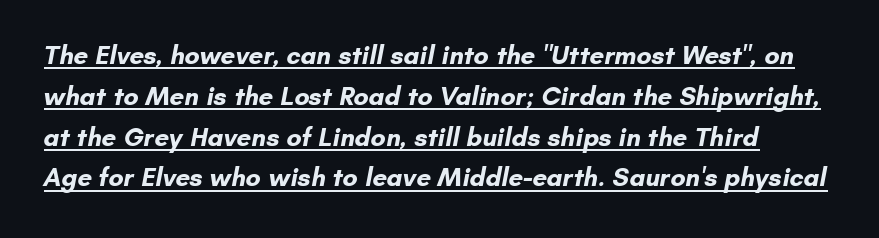
How are the letters spaced? Ordinarily, with no added tracking. Every letter is thick-stroked: bold, no question. You can see a thin bar hugging the bottom of the glyphs. Regular leading.
